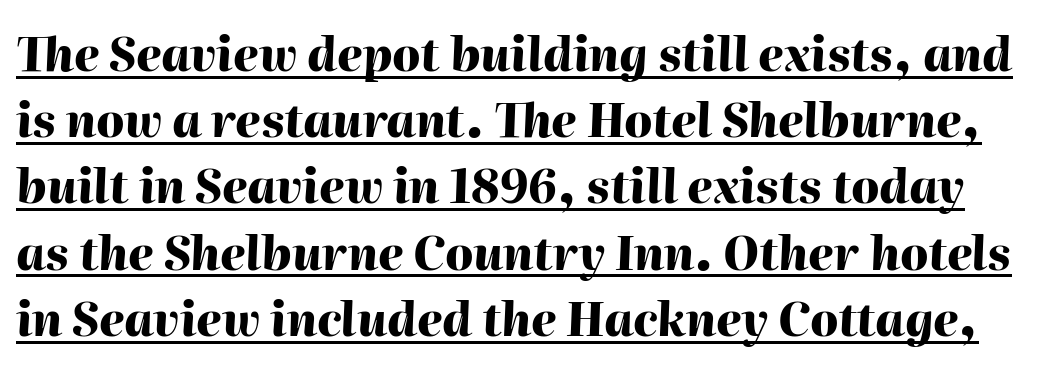
Strong, thick strokes mark this as bold type. Does the leading feel generous? No, just average. Characters follow at the spacing the type designer built in. Here the designer chose a conventional face with non-uniform glyph widths.
